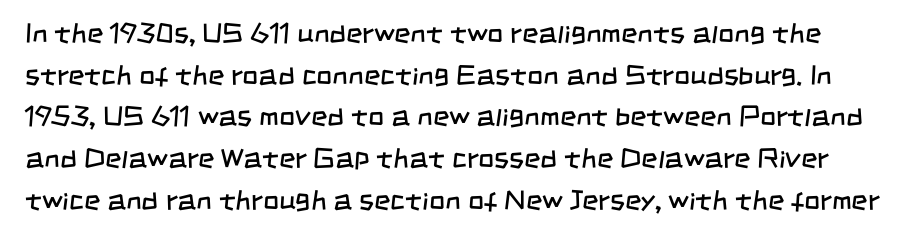
Vertically, the passage feels balanced, rows spaced as you'd expect. Look at the bottom of the vertical strokes: they stop flat, with no serifs. Each letter keeps its own natural width here, so spacing adapts to shape. Plain, unruled lines of type. Vertical stems look standard width or narrower in stroke. Standard letterfit; no display-style spreading of the glyphs.
